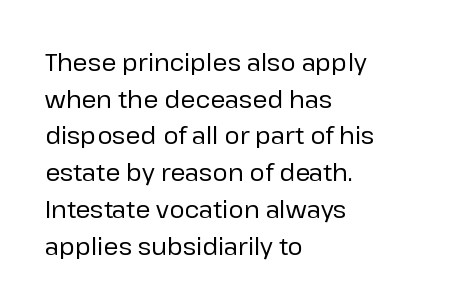
Q: Is the text bold? A: No.
Q: Is the text italic (slanted)? A: No, it is upright.
Q: Is the text underlined? A: No.
Q: How is the paragraph aligned? A: Left-aligned.
Q: Is the spacing between letters normal or unusually wide? A: Normal.
Q: Is the spacing between lines tight, normal or loose? A: Normal.
